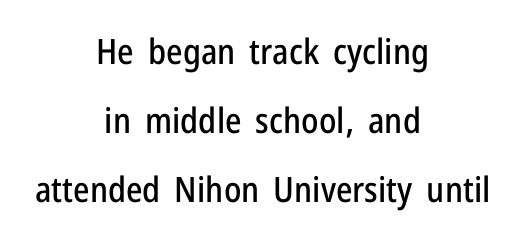
The image shows 35 px condensed sans-serif type, upright; set centered, loose line spacing (1.97x), normal letter spacing, not underlined; low stroke contrast and a medium x-height.
